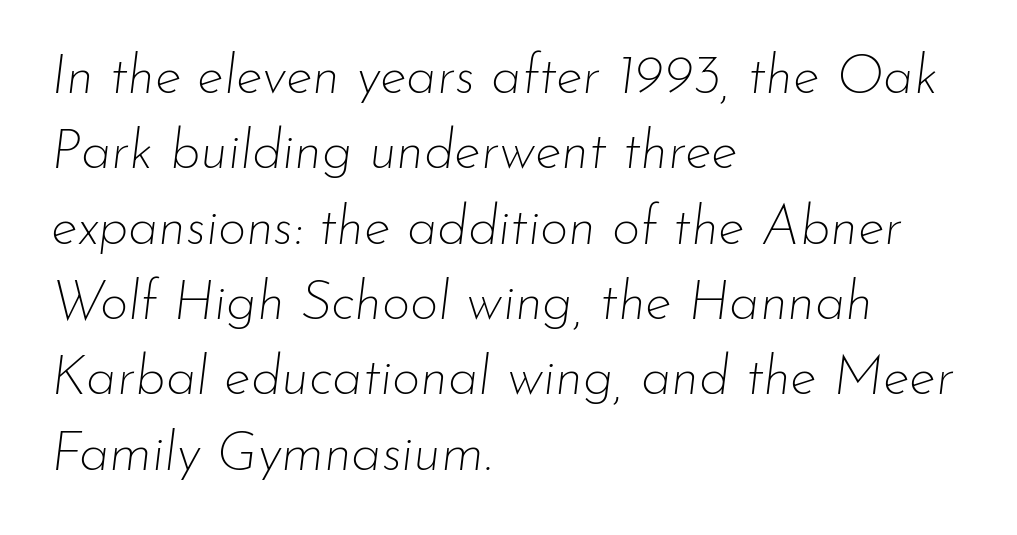
A classic flush-left, rag-right setting is used for this passage. Descenders are the only things crossing below the line. Is the stroke heavy? The answer is a plain regular-or-lighter. Here the glyphs are tracked normally, forming tight word shapes.
